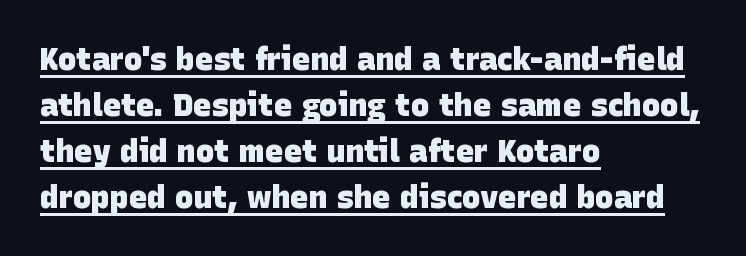
The image shows 31 px heavy sans-serif type; set left-aligned, normal line spacing (1.48x), normal letter spacing, underlined; low stroke contrast and a large x-height.
